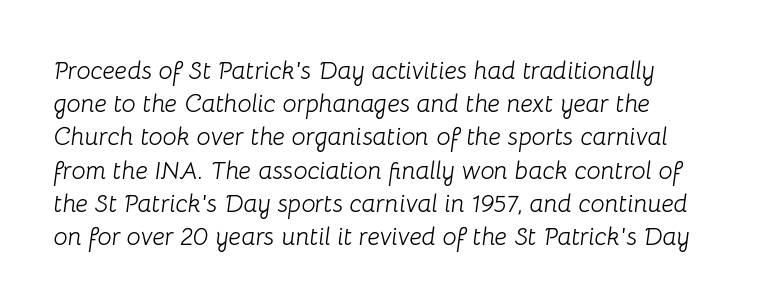
The image shows 25 px text type, italic (leaning right); set normal line spacing (1.33x), normal letter spacing, not underlined.
